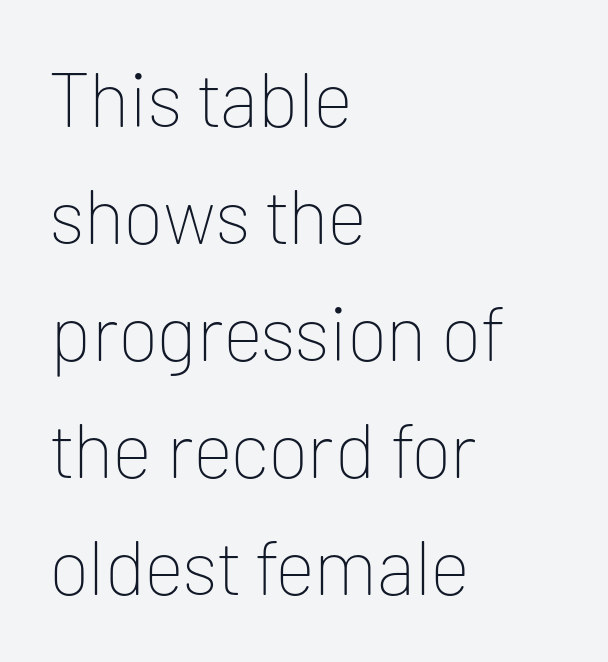
{"serif": "no", "italic": "no", "bold": "no", "weight": "thin", "width": "normal", "stroke_contrast": "low", "x_height": "medium", "monospaced": "no", "underline": "no", "align": "left", "line_spacing": "normal", "line_spacing_ratio": 1.52, "letter_spacing": "normal", "letter_spacing_em": 0.0, "glyph_px": 77}
